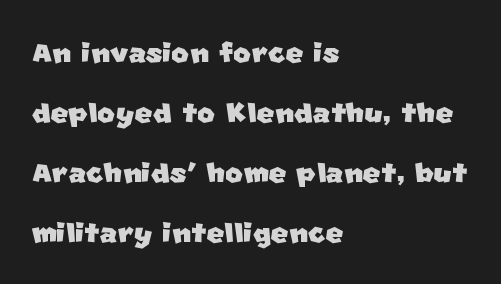
Q: Is the typeface a serif or a sans-serif typeface? A: Sans-serif.
Q: Is the text underlined? A: No.
Q: How is the paragraph aligned? A: Left-aligned.
Q: Is the spacing between letters normal or unusually wide? A: Normal.
Q: Is the spacing between lines tight, normal or loose? A: Normal.
Q: Width (condensed, normal, or wide)? A: Normal.
Q: Stroke contrast? A: Low.
Q: x-height? A: Large.
Q: Monospaced? A: No.
